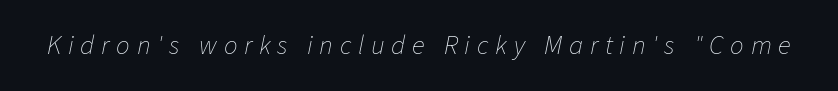
{"italic": "yes", "lean": "right", "slant_degrees": 11, "bold": "no", "underline": "no", "letter_spacing": "wide", "letter_spacing_em": 0.25, "glyph_px": 27}
